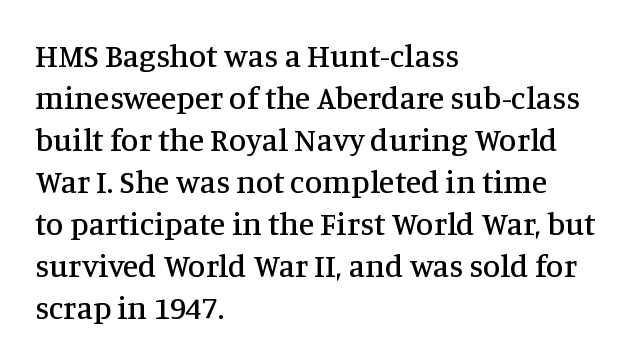
{"serif": "yes", "italic": "no", "width": "normal", "stroke_contrast": "medium", "x_height": "large", "monospaced": "no", "underline": "no", "align": "left", "line_spacing": "normal", "line_spacing_ratio": 1.31, "letter_spacing": "normal", "letter_spacing_em": 0.0, "glyph_px": 32}
